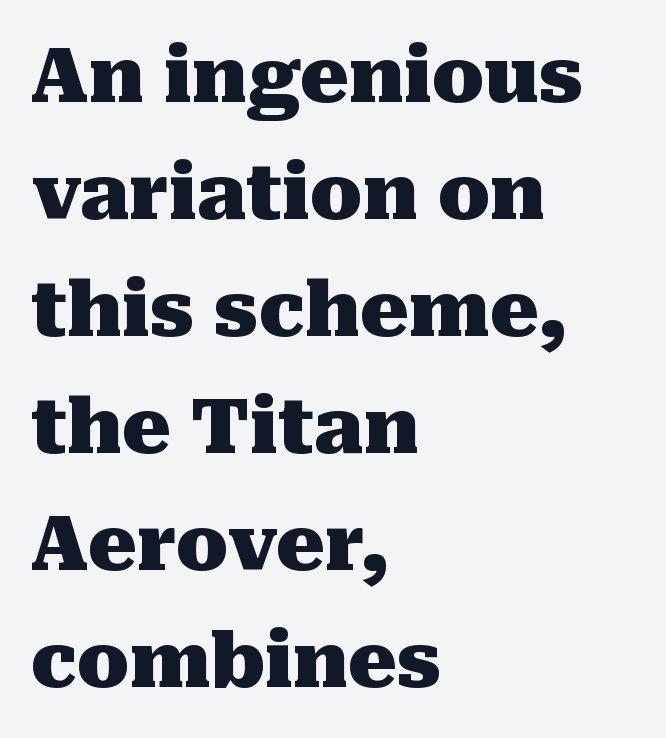
Yep, those are serifs on the letters. Words float on clear page, feet unadorned. Caption: multi-line text, flush left, ragged right. Its strokes are broad and dark, the hallmark of bold type. A normal amount of white space separates one row of letters from the next.
